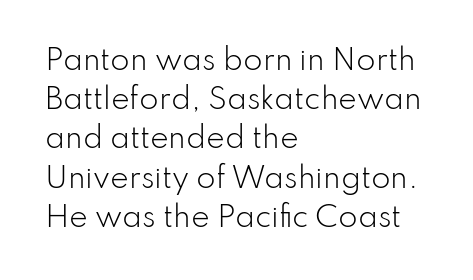
Q: Is the text bold? A: No.
Q: Is the text italic (slanted)? A: No, it is upright.
Q: Is the typeface a serif or a sans-serif typeface? A: Sans-serif.
Q: Is the text underlined? A: No.
Q: How is the paragraph aligned? A: Left-aligned.
Q: Is the spacing between letters normal or unusually wide? A: Normal.
Q: Is the spacing between lines tight, normal or loose? A: Normal.
Q: Width (condensed, normal, or wide)? A: Normal.
Q: Stroke contrast? A: Low.
Q: x-height? A: Small.
Q: Monospaced? A: No.
